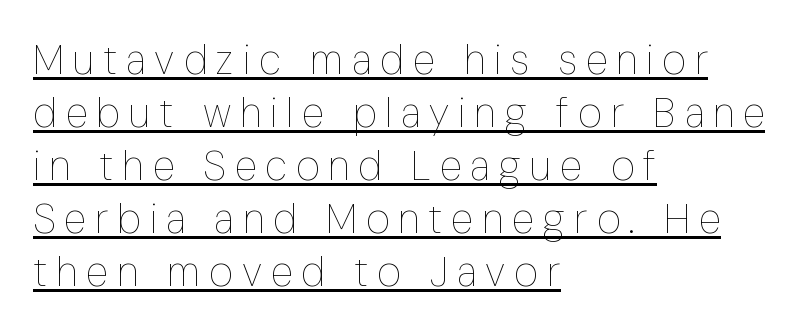
{"italic": "no", "bold": "no", "weight": "thin", "width": "condensed", "stroke_contrast": "low", "x_height": "medium", "monospaced": "no", "underline": "yes", "align": "left", "line_spacing": "normal", "line_spacing_ratio": 1.29, "letter_spacing": "wide", "letter_spacing_em": 0.22, "glyph_px": 41}
